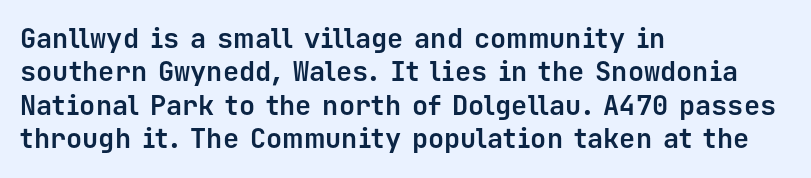
There is no visible air inserted between adjacent glyphs. Compared with a centered layout, this one pins lines to the left instead. The strokes are fattened all the way to bold. A typesetter would mark this as roman, not italic. The words here are not underlined.
